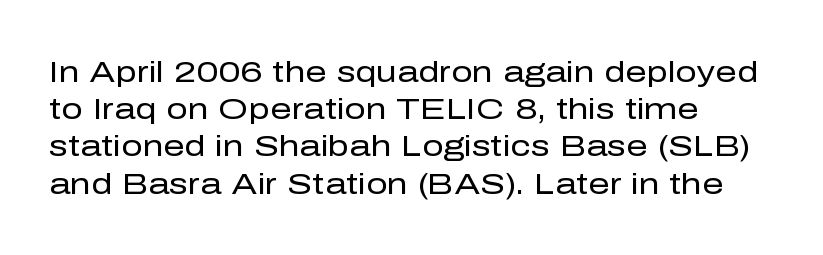
Q: Is the text bold? A: No.
Q: Is the text italic (slanted)? A: No, it is upright.
Q: Is the typeface a serif or a sans-serif typeface? A: Sans-serif.
Q: Is the text underlined? A: No.
Q: How is the paragraph aligned? A: Left-aligned.
Q: Is the spacing between letters normal or unusually wide? A: Normal.
Q: Width (condensed, normal, or wide)? A: Normal.
Q: Stroke contrast? A: Low.
Q: x-height? A: Medium.
Q: Monospaced? A: No.
